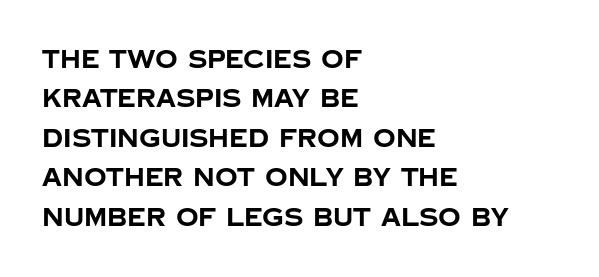
The image shows 25 px bold type, upright; set left-aligned, normal line spacing (1.58x), normal letter spacing, not underlined.
